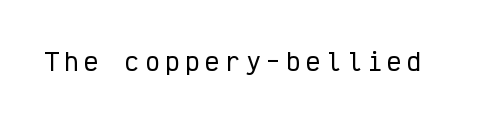
The image shows 24 px text type, upright; set unusually wide letter spacing (+0.24 em), not underlined.
